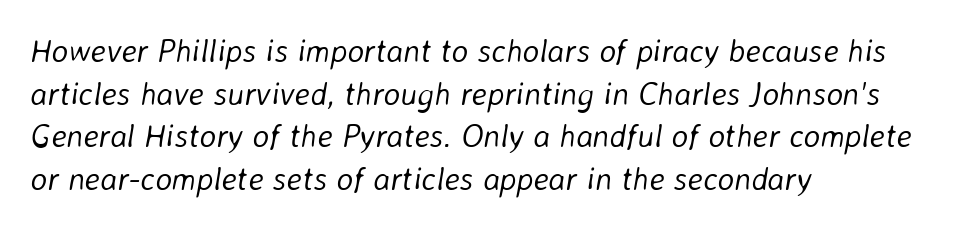
The image shows 32 px light type, italic (leaning right); set left-aligned, normal line spacing (1.33x), normal letter spacing, not underlined; low stroke contrast and a medium x-height.
